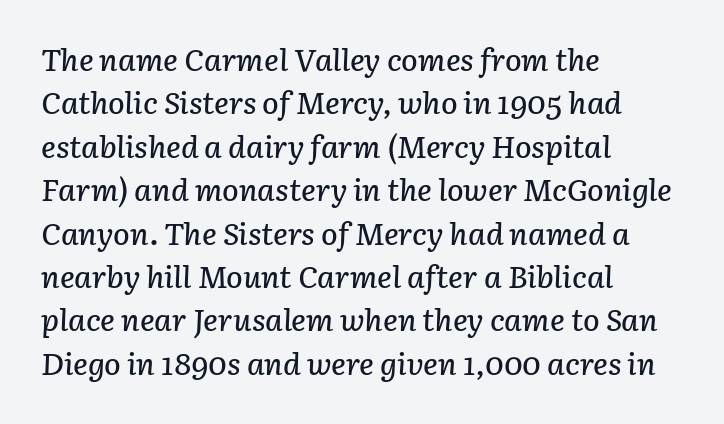
The image shows 31 px text type, italic (leaning right); set left-aligned, normal line spacing (1.4x), normal letter spacing, not underlined; low stroke contrast and a medium x-height.
